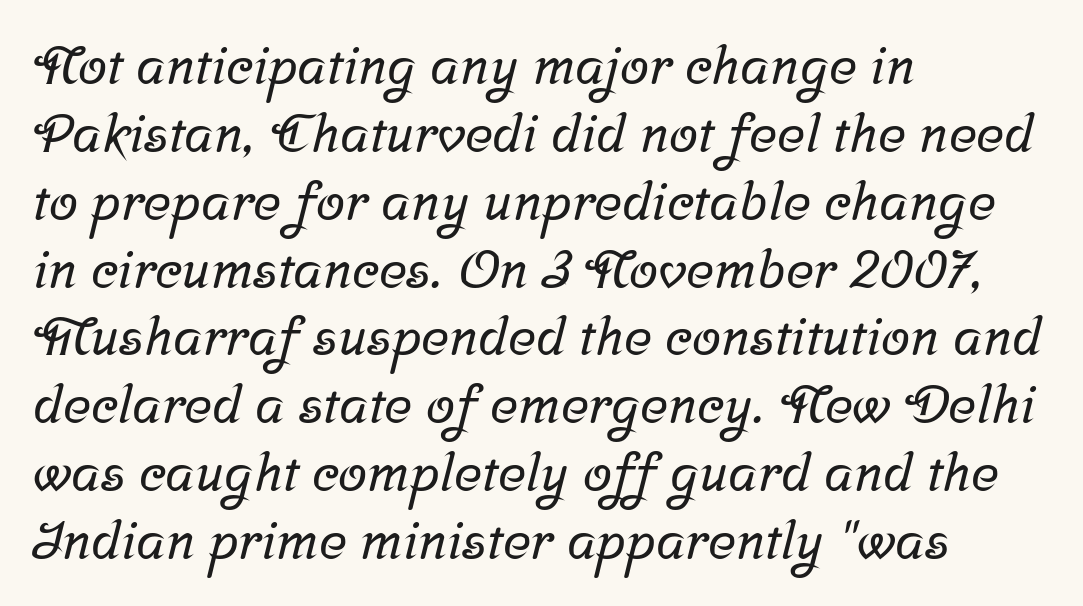
Q: Is the text underlined? A: No.
Q: How is the paragraph aligned? A: Left-aligned.
Q: Is the spacing between letters normal or unusually wide? A: Normal.
Q: Is the spacing between lines tight, normal or loose? A: Normal.
Q: Width (condensed, normal, or wide)? A: Normal.
Q: Stroke contrast? A: Low.
Q: x-height? A: Medium.
Q: Monospaced? A: No.
